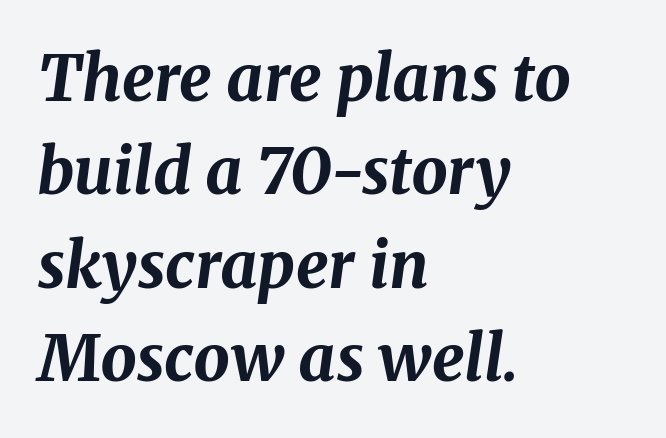
{"italic": "yes", "lean": "right", "slant_degrees": 8, "bold": "yes", "weight": "bold", "width": "normal", "stroke_contrast": "medium", "x_height": "medium", "monospaced": "no", "underline": "no", "align": "left", "line_spacing": "normal", "line_spacing_ratio": 1.46, "letter_spacing": "normal", "letter_spacing_em": 0.0, "glyph_px": 64}
